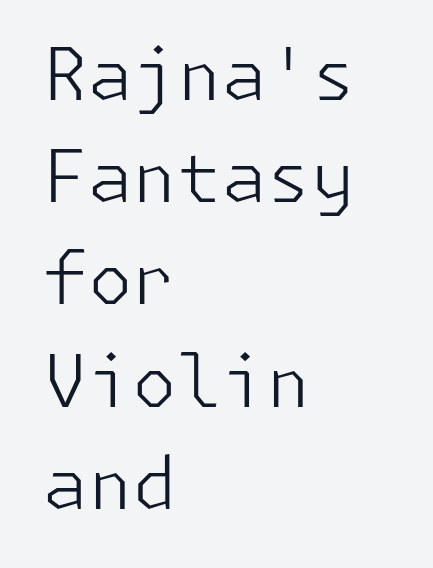
Q: Is the text bold? A: No.
Q: Is the text italic (slanted)? A: No, it is upright.
Q: Is the typeface a serif or a sans-serif typeface? A: Sans-serif.
Q: Is the text underlined? A: No.
Q: How is the paragraph aligned? A: Left-aligned.
Q: Is the spacing between letters normal or unusually wide? A: Normal.
Q: Is the spacing between lines tight, normal or loose? A: Normal.
Q: Width (condensed, normal, or wide)? A: Normal.
Q: Stroke contrast? A: Low.
Q: x-height? A: Medium.
